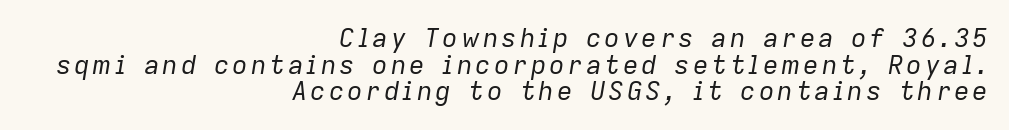
Weight: not bold — regular or lighter. Check the space under the baseline: it is left empty. Compared with ordinary roman type, these characters are visibly tilted. Which margin do the lines hug? The right one — the left edge is uneven. This block would grow much taller if given ordinary leading; it's compressed now.
